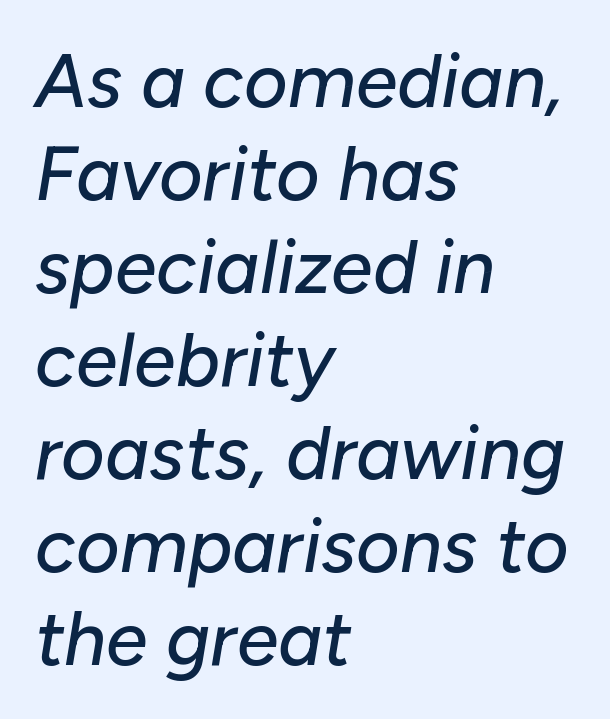
Q: Is the text italic (slanted)? A: Yes, it leans right by about 10 degrees.
Q: Is the text underlined? A: No.
Q: How is the paragraph aligned? A: Left-aligned.
Q: Is the spacing between letters normal or unusually wide? A: Normal.
Q: Width (condensed, normal, or wide)? A: Normal.
Q: Stroke contrast? A: Low.
Q: x-height? A: Medium.
Q: Monospaced? A: No.
